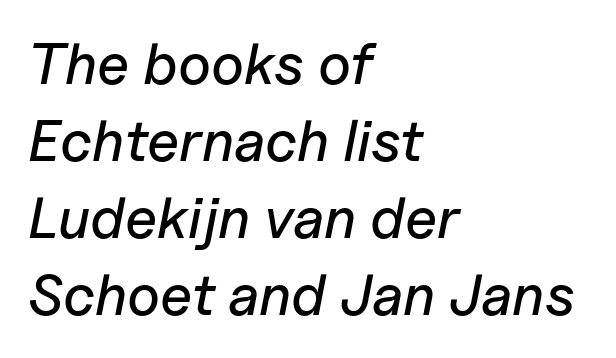
The image shows 58 px text type, italic (leaning right); set left-aligned, normal line spacing (1.33x), normal letter spacing, not underlined; low stroke contrast and a medium x-height.
